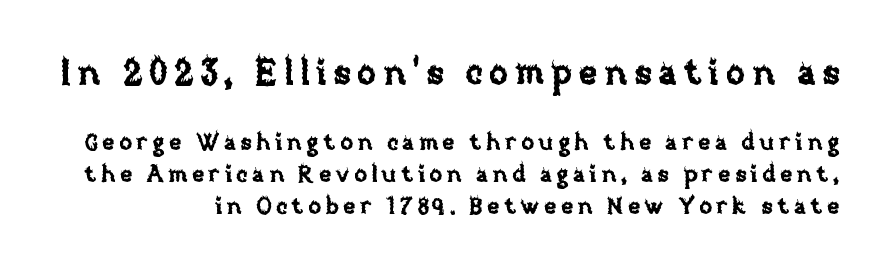
The image shows 35 px text type, upright; set normal line spacing (1.4x), not underlined; the first (top) block is 1.52x larger; low stroke contrast and a large x-height.
